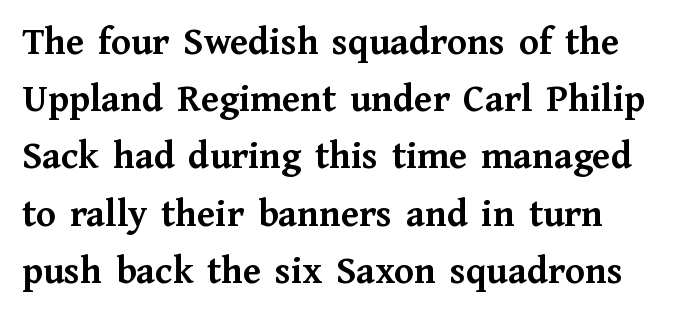
Caption: bold face, heavy strokes. The specimen omits any rule beneath the text block's lines. The rows are spaced the way most documents space them. The type sits square on the baseline with zero lean.
